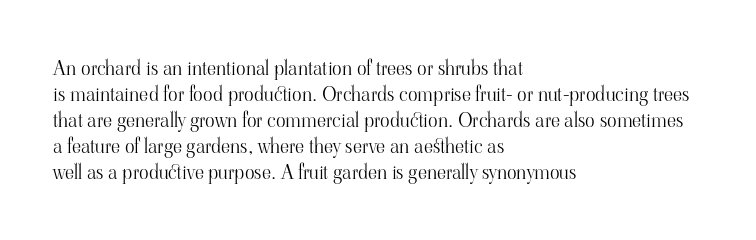
Where is the straight margin? On the left. This sample keeps an unexceptional amount of space between lines. The typesetting does not lean heavy: it is not bold. The gaps between neighbouring characters are ordinary and unremarkable. A clean baseline with only descenders dipping below it.
